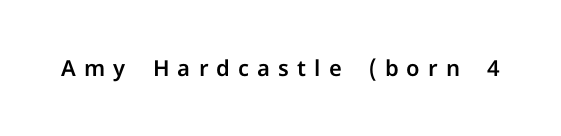
Q: Is the text italic (slanted)? A: No, it is upright.
Q: Is the text underlined? A: No.
Q: Is the spacing between letters normal or unusually wide? A: Unusually wide.
